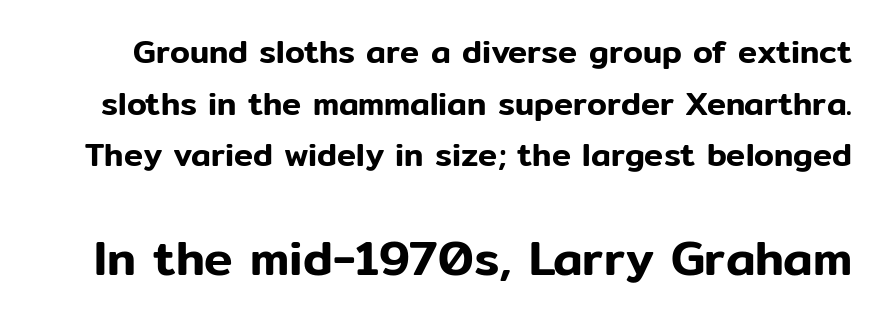
Think of a printed novel: that variable character pitch is what you see here. Nope, no serifs anywhere on these letters. Reading top to bottom, the characters get bigger at the block break. How would I describe the line gaps? Plain and ordinary. The face used here is rendered with its standard letterfit.
